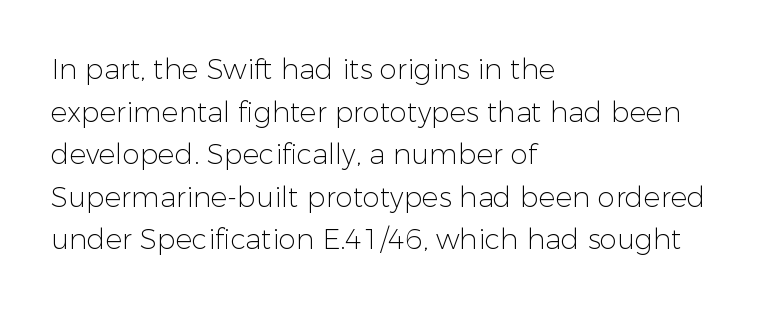
Q: Is the text bold? A: No.
Q: Is the text italic (slanted)? A: No, it is upright.
Q: Is the typeface a serif or a sans-serif typeface? A: Sans-serif.
Q: Is the text underlined? A: No.
Q: How is the paragraph aligned? A: Left-aligned.
Q: Is the spacing between letters normal or unusually wide? A: Normal.
Q: Is the spacing between lines tight, normal or loose? A: Normal.
Q: Width (condensed, normal, or wide)? A: Normal.
Q: Stroke contrast? A: Low.
Q: x-height? A: Medium.
Q: Monospaced? A: No.
